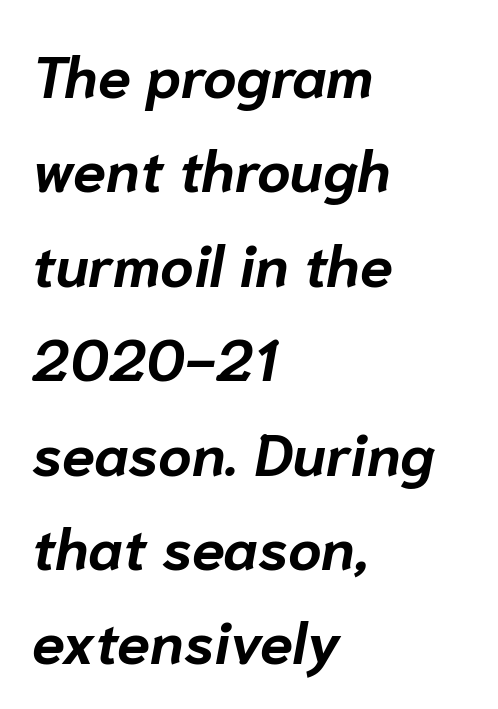
Think of a printed novel: that variable character pitch is what you see here. The type is set solid horizontally, with unmodified tracking. The typography opts for an oblique posture over an upright one. Line beginnings align vertically; line endings do not. Students, observe: this is what conventionally led text looks like.
